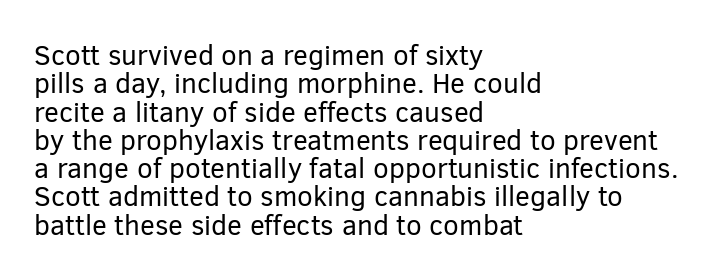
Examine the stroke ends and you'll find no serifs. Each stroke keeps to a modest, everyday thickness or less. The letters advance in unequal steps, a hallmark of proportional type. Vertical strokes here are truly vertical. Plain, unruled lines of type. The compositor pushed each line to the left boundary.
